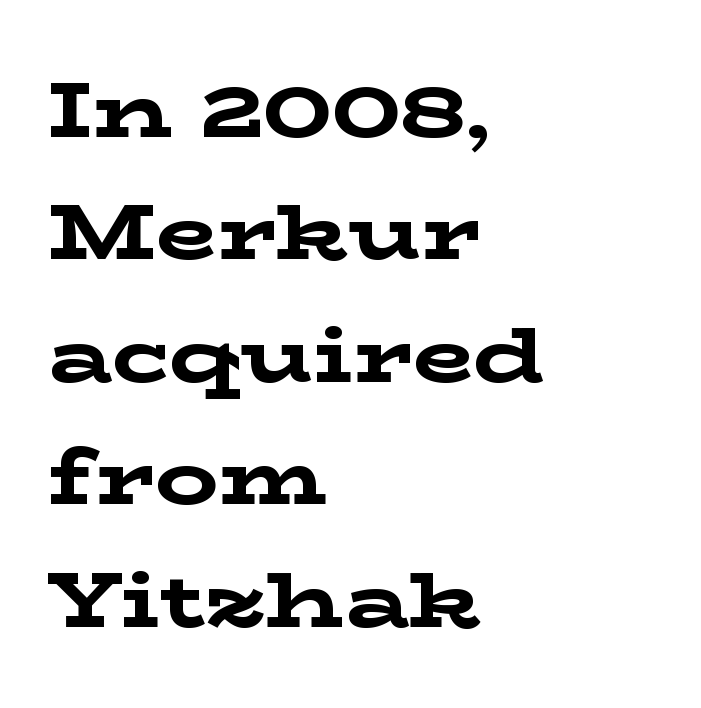
{"serif": "yes", "italic": "no", "bold": "yes", "weight": "bold", "width": "wide", "stroke_contrast": "low", "x_height": "medium", "monospaced": "no", "underline": "no", "align": "left", "line_spacing": "normal", "line_spacing_ratio": 1.55, "letter_spacing": "normal", "letter_spacing_em": 0.0, "glyph_px": 79}
